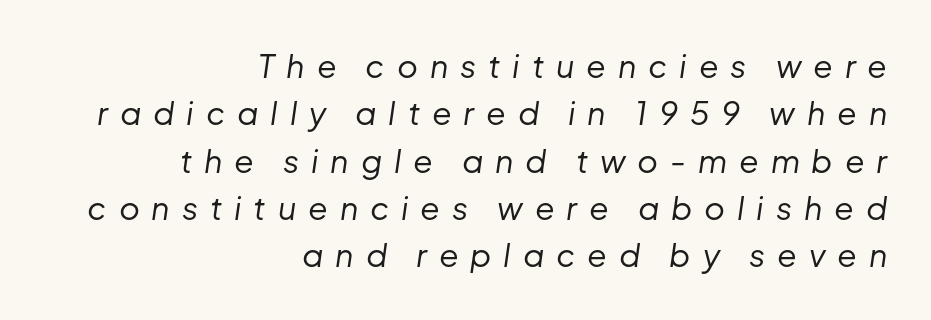
{"italic": "yes", "lean": "right", "slant_degrees": 8, "bold": "no", "weight": "regular", "width": "normal", "stroke_contrast": "low", "x_height": "medium", "monospaced": "no", "underline": "no", "align": "right", "line_spacing": "normal", "line_spacing_ratio": 1.48, "letter_spacing": "wide", "letter_spacing_em": 0.37, "glyph_px": 32}
